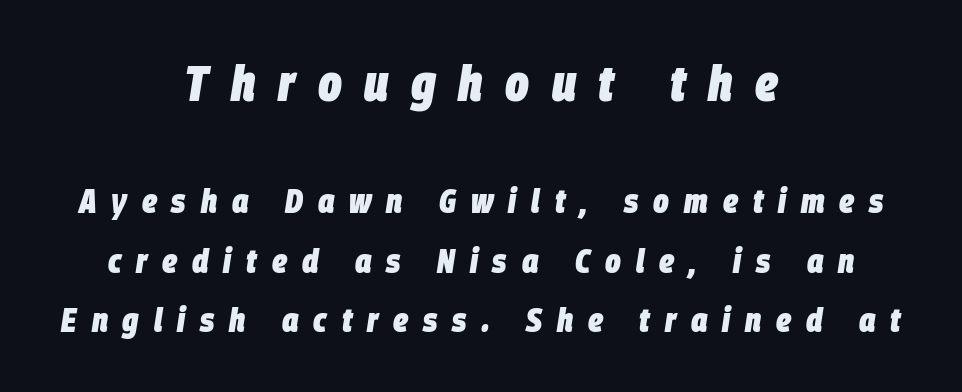
The image shows 50 px heavy, condensed type, italic (leaning right); set centered, line spacing 1.79x, unusually wide letter spacing (+0.45 em), not underlined; the first (top) block is 1.52x larger; low stroke contrast and a large x-height.
